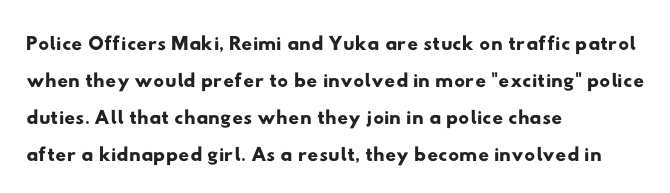
{"serif": "no", "width": "wide", "stroke_contrast": "low", "x_height": "small", "monospaced": "no", "underline": "no", "align": "left", "line_spacing_ratio": 1.23, "letter_spacing": "normal", "letter_spacing_em": 0.0, "glyph_px": 30}
